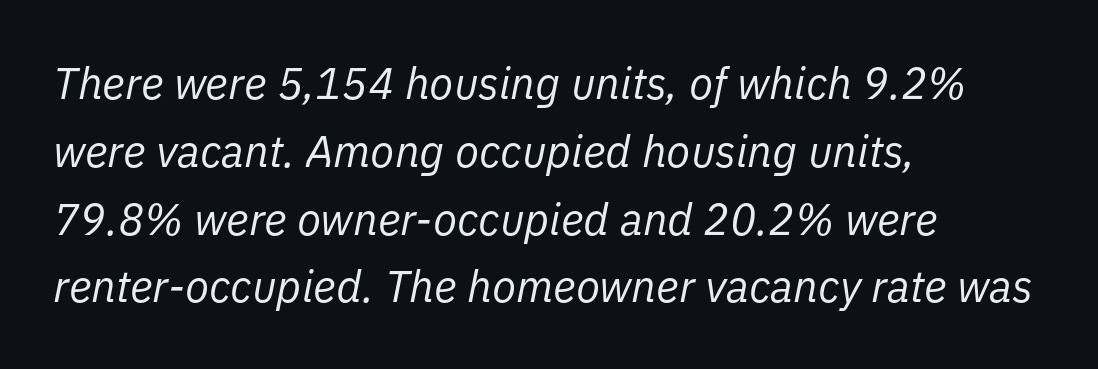
Q: Is the text bold? A: No.
Q: Is the text italic (slanted)? A: Yes, it leans right by about 11 degrees.
Q: Is the text underlined? A: No.
Q: How is the paragraph aligned? A: Left-aligned.
Q: Is the spacing between letters normal or unusually wide? A: Normal.
Q: Is the spacing between lines tight, normal or loose? A: Normal.
Q: Width (condensed, normal, or wide)? A: Normal.
Q: Stroke contrast? A: Low.
Q: x-height? A: Medium.
Q: Monospaced? A: No.
